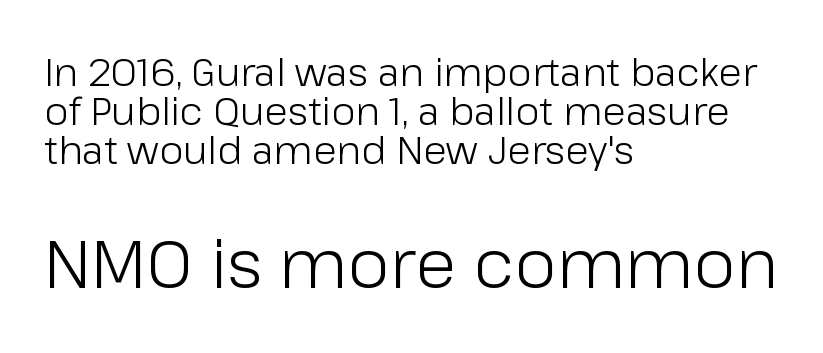
Is this a fixed-width face? No — the glyphs have proportional, varying widths. Heaviness? Minimal to ordinary, like unemphasized prose. In terms of letterform style, serifs are entirely absent. Short and long lines alike share a common starting point at left.
